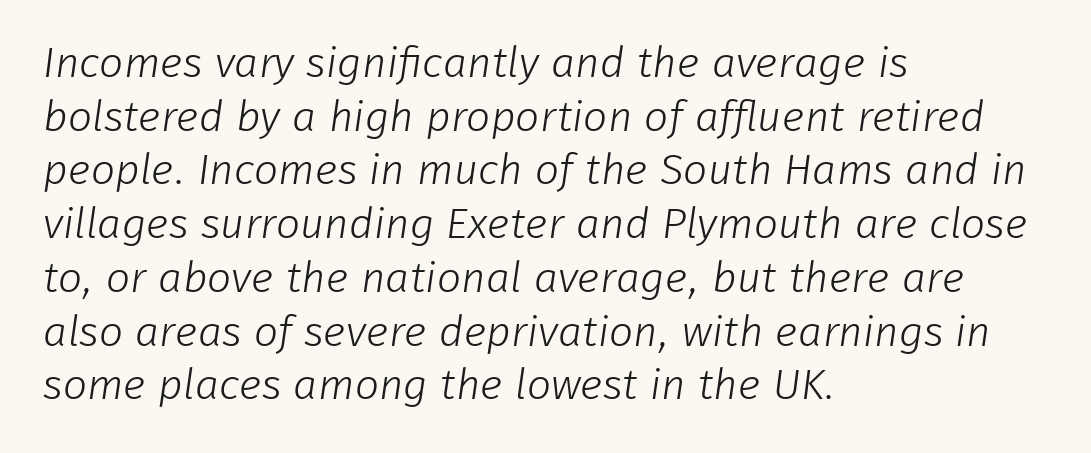
{"serif": "no", "bold": "no", "weight": "light", "width": "normal", "stroke_contrast": "low", "x_height": "medium", "monospaced": "no", "underline": "no", "align": "left", "line_spacing": "normal", "line_spacing_ratio": 1.25, "letter_spacing": "normal", "letter_spacing_em": 0.0, "glyph_px": 43}
